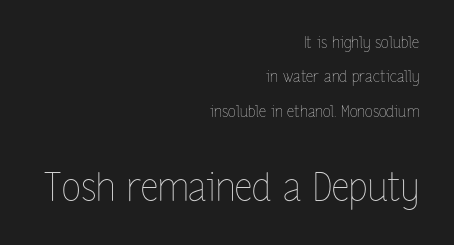
{"italic": "no", "bold": "no", "weight": "thin", "width": "condensed", "stroke_contrast": "low", "x_height": "medium", "monospaced": "no", "underline": "no", "align": "right", "line_spacing": "loose", "line_spacing_ratio": 2.15, "letter_spacing": "normal", "letter_spacing_em": 0.0, "larger_block": "second", "size_ratio": 2.44, "glyph_px": 39}
